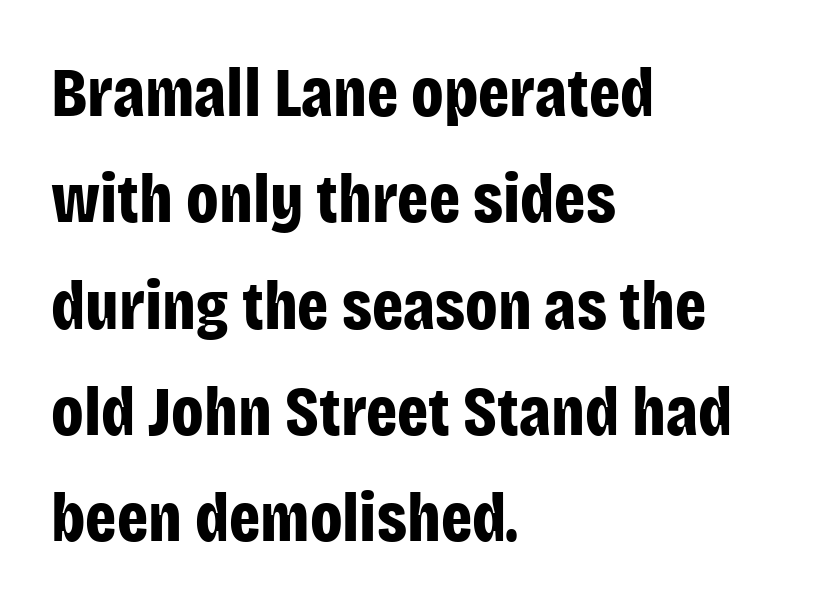
Observe the absence of serifs on each vertical stroke in this sample. Underline: absent. Characters remain perfectly vertical along every line. Spacing between characters is what you'd get straight out of the box.
